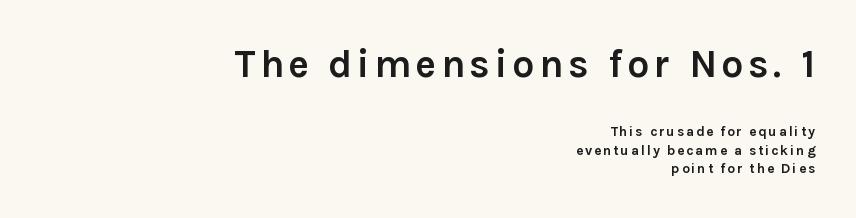
The image shows 39 px semibold sans-serif type, upright; set right-aligned, normal line spacing (1.31x), not underlined; the first (top) block is 2.79x larger; a medium x-height.
